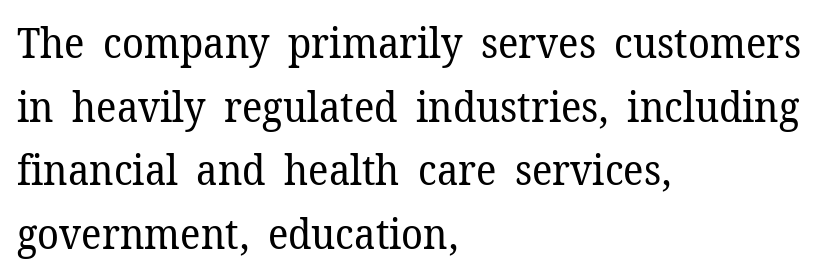
What kind of face is this? One with serifs. A roman cut, with each character standing at attention. The passage is arranged the way most books set body copy — flush left. This sample keeps an unexceptional amount of space between lines. Letter spacing: default. The rendering uses natural spacing where letterforms have individual widths.
